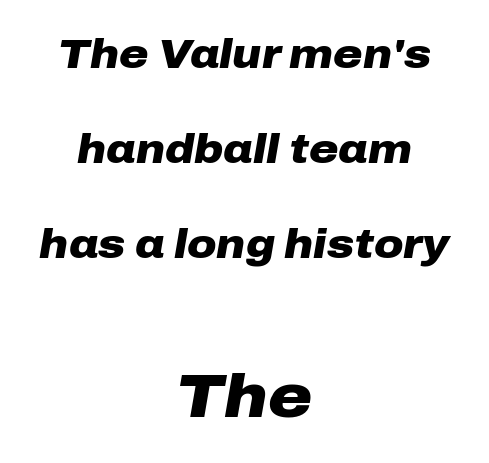
The image shows 60 px heavy, wide type, italic (leaning right); set centered, loose line spacing (2.37x), normal letter spacing, not underlined; the second (bottom) block is 1.5x larger; low stroke contrast and a medium x-height.
